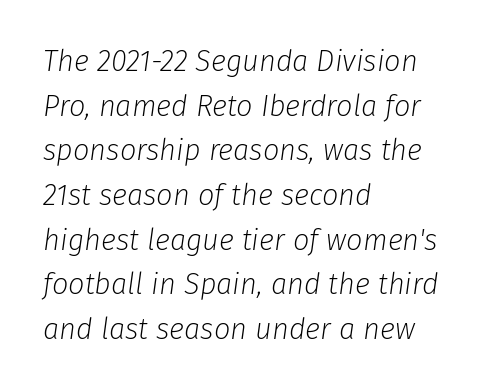
All the whitespace from short lines collects on the right. The face looks like a standard text weight, possibly lighter. Normally led — the rows are evenly, conventionally spaced. A typesetter would call this proportional, since set widths differ per character.
